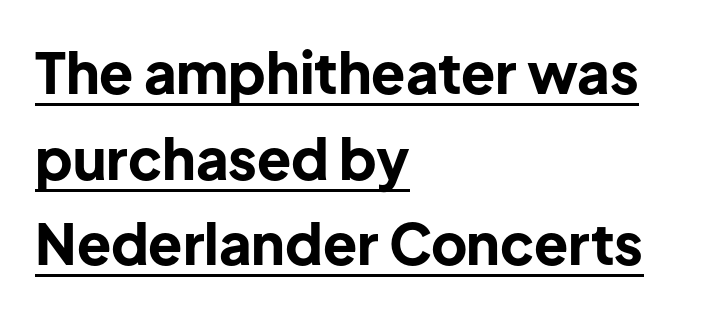
Q: Is the text bold? A: Yes.
Q: Is the text italic (slanted)? A: No, it is upright.
Q: Is the typeface a serif or a sans-serif typeface? A: Sans-serif.
Q: Is the text underlined? A: Yes.
Q: How is the paragraph aligned? A: Left-aligned.
Q: Is the spacing between letters normal or unusually wide? A: Normal.
Q: Is the spacing between lines tight, normal or loose? A: Normal.
Q: Width (condensed, normal, or wide)? A: Normal.
Q: Stroke contrast? A: Low.
Q: x-height? A: Medium.
Q: Monospaced? A: No.
